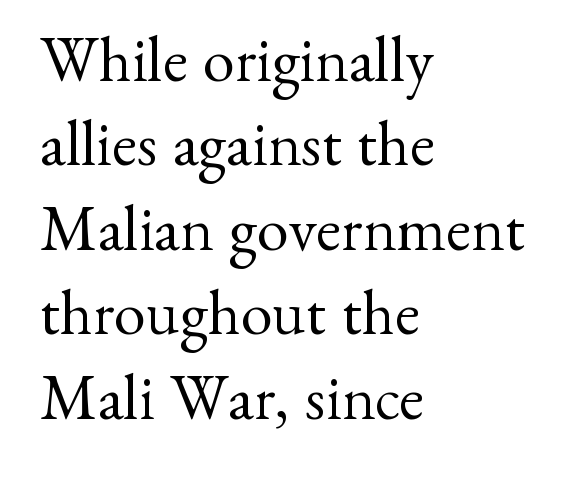
The image shows 64 px regular-weight serif type, upright; set left-aligned, normal line spacing (1.32x), normal letter spacing, not underlined; medium stroke contrast and a small x-height.
